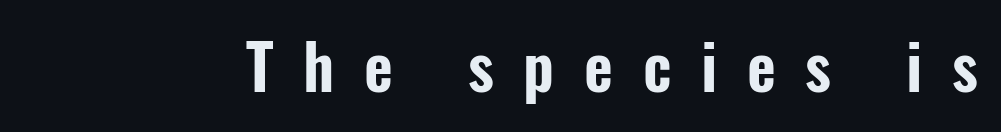
A typesetter would label this face a sans. Rule under the text: the space is simply empty. Spacing verdict: proportional, widths tailored to each character. Compared with typical body copy, the letter spacing here is much looser. You can tell it's not italic because the verticals are truly vertical.
